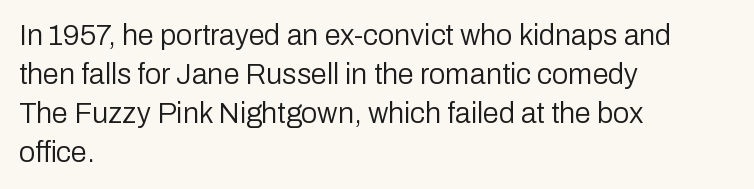
The image shows 29 px regular-weight sans-serif type, upright; set left-aligned, normal line spacing (1.35x), normal letter spacing, not underlined; low stroke contrast and a medium x-height.
